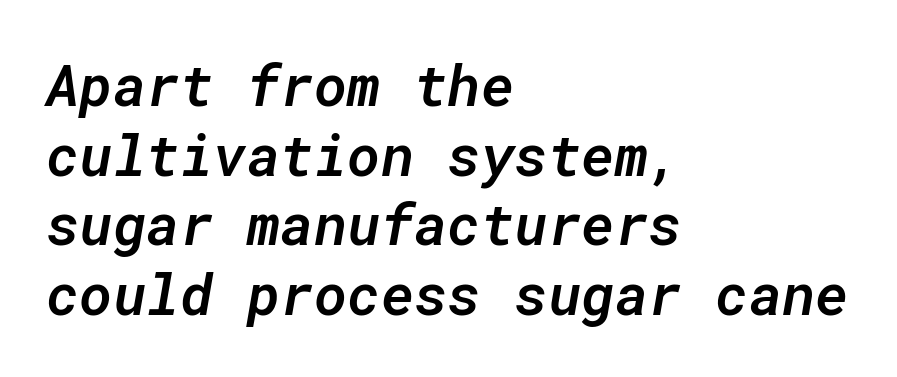
This rendering leaves character spacing at its baseline value. Layout note: lines flush left. How heavy is the stroke? Medium-heavy — a semibold, shy of bold. Fixed-width glyphs throughout — classic coding-font behaviour.
